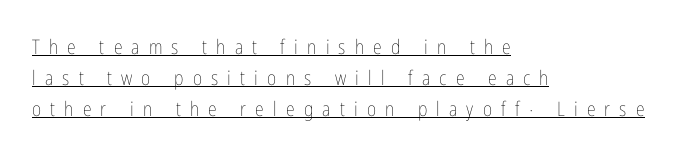
The letters are spread apart with noticeably loose tracking. Each line of the rendering has a horizontal stroke beneath the glyphs. The cut favours lightness, reaching ordinary text weight at its darkest. The ragged edge is on the right, which tells us the setting is flush left. Every stem runs plumb, perpendicular to the baseline. Line spacing here is normal.
